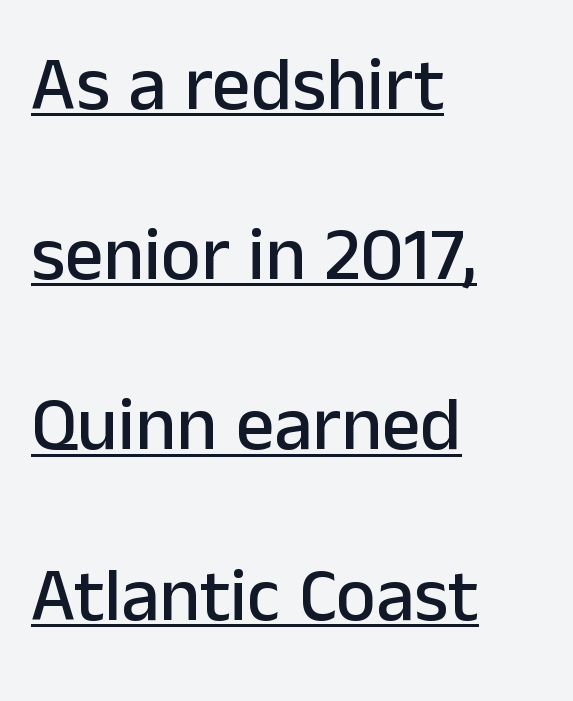
The image shows 76 px sans-serif type, upright; set left-aligned, loose line spacing (2.24x), normal letter spacing, underlined; low stroke contrast and a medium x-height.
